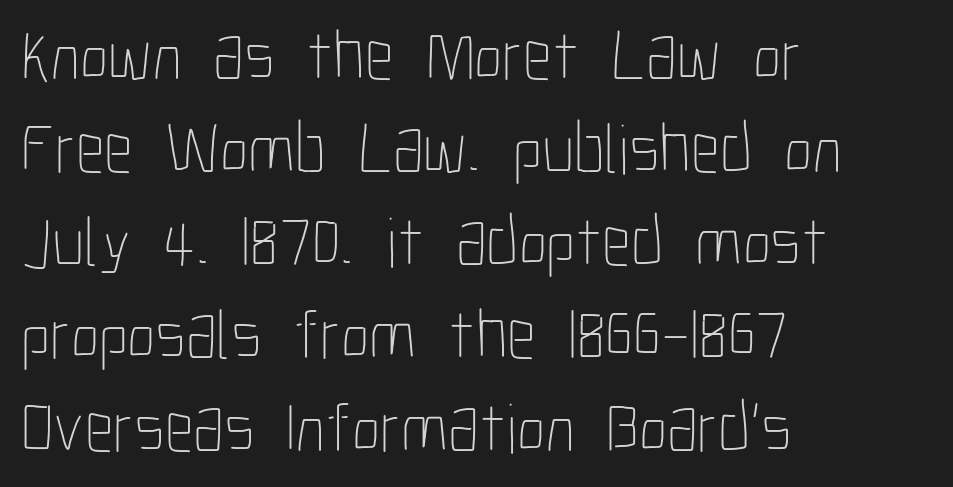
The typesetter chose a ragged-right arrangement here. Is the letter spacing exaggerated? No — it looks like the ordinary default. Type without underlining. If you drew a line through each stem, it would be perfectly vertical.
